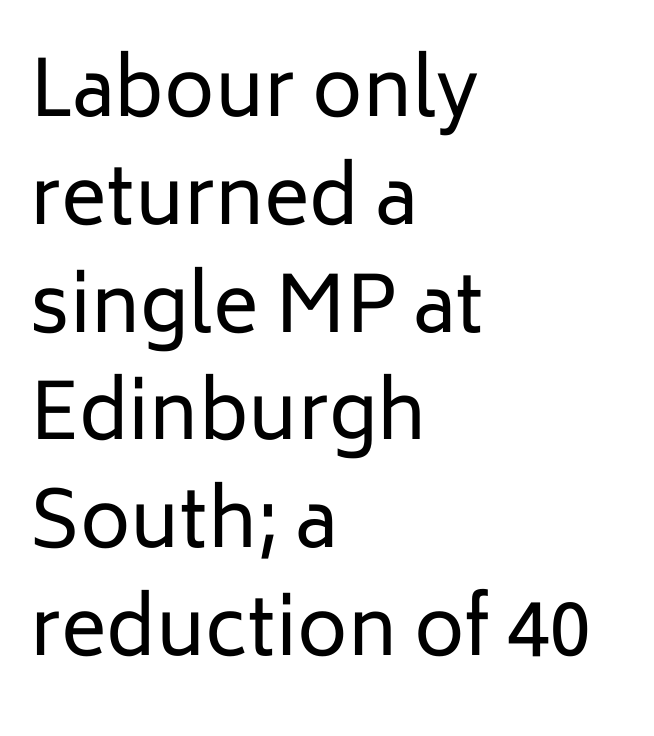
{"serif": "no", "italic": "no", "bold": "no", "weight": "regular", "width": "normal", "stroke_contrast": "low", "x_height": "medium", "monospaced": "no", "underline": "no", "align": "left", "line_spacing": "normal", "line_spacing_ratio": 1.4, "letter_spacing": "normal", "letter_spacing_em": 0.0, "glyph_px": 77}
